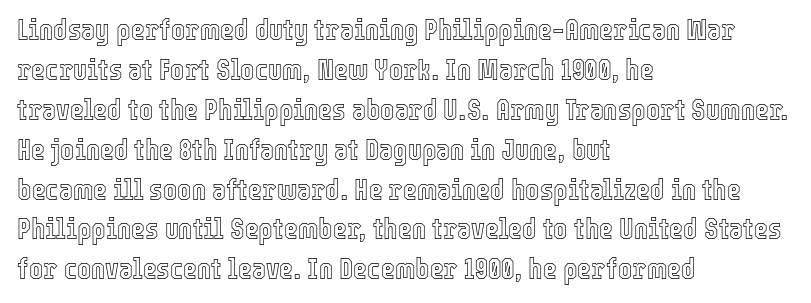
The image shows 30 px condensed type, upright; set left-aligned, normal line spacing (1.33x), normal letter spacing, not underlined; a medium x-height.
